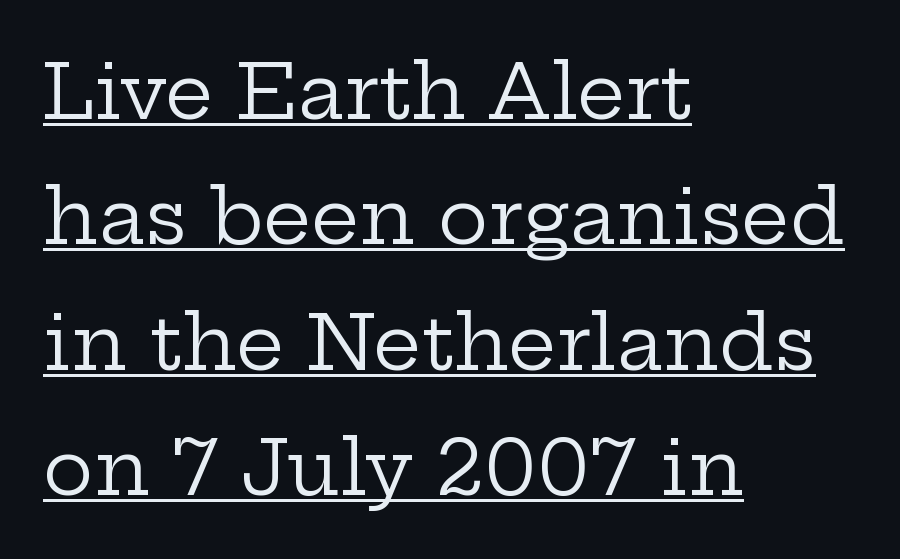
The image shows 76 px regular-weight, wide serif type, upright; set left-aligned, normal line spacing (1.65x), normal letter spacing, underlined; low stroke contrast and a medium x-height.
